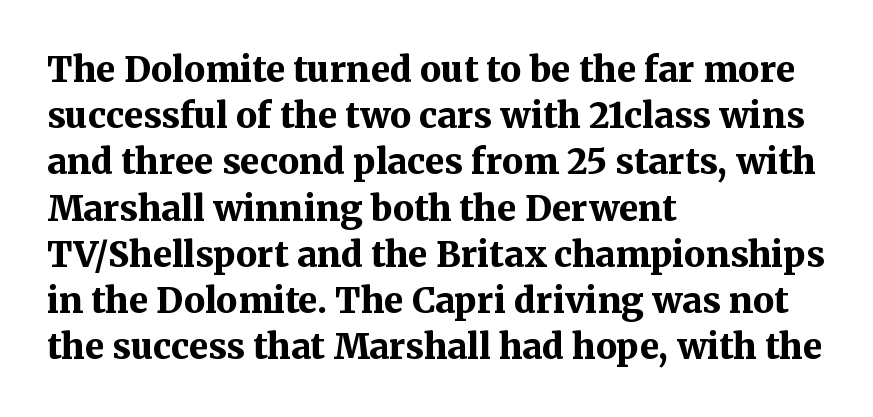
Q: Is the text bold? A: Yes.
Q: Is the text italic (slanted)? A: No, it is upright.
Q: Is the typeface a serif or a sans-serif typeface? A: Serif.
Q: Is the text underlined? A: No.
Q: How is the paragraph aligned? A: Left-aligned.
Q: Is the spacing between letters normal or unusually wide? A: Normal.
Q: Is the spacing between lines tight, normal or loose? A: Normal.
Q: Width (condensed, normal, or wide)? A: Normal.
Q: Stroke contrast? A: Medium.
Q: x-height? A: Medium.
Q: Monospaced? A: No.
